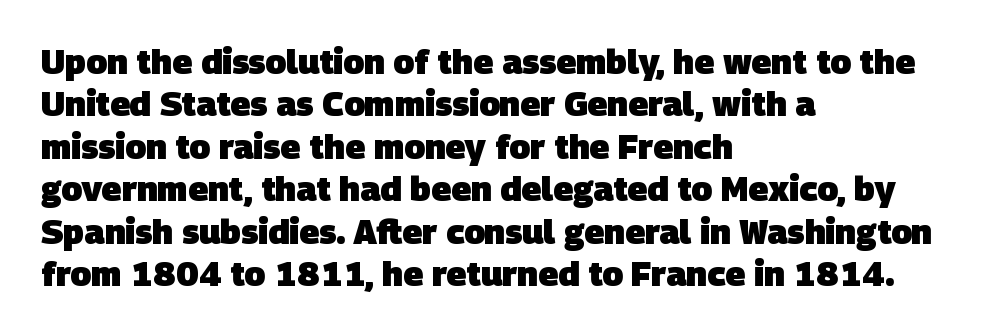
These lines are rendered in a variable-pitch font. Type without underlining. Strong, thick strokes mark this as bold type. A student would call this left alignment; a typographer would say flush left, rag right.
